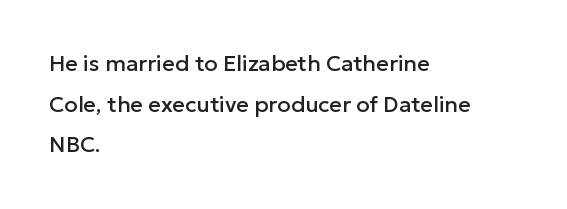
The image shows 22 px text type, upright; set left-aligned, line spacing 1.85x, normal letter spacing, not underlined.
